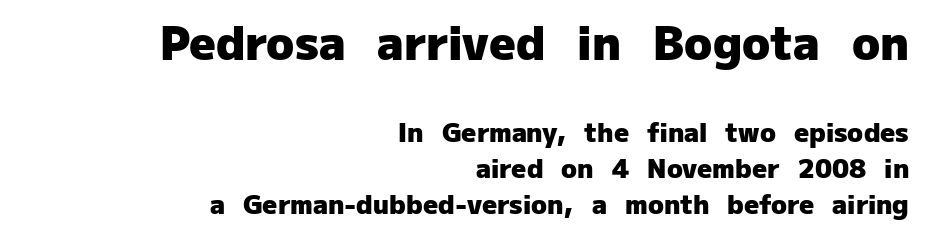
The image shows 46 px heavy sans-serif type, upright; set right-aligned, normal line spacing (1.38x), normal letter spacing, not underlined; the first (top) block is 1.77x larger; low stroke contrast and a medium x-height.
